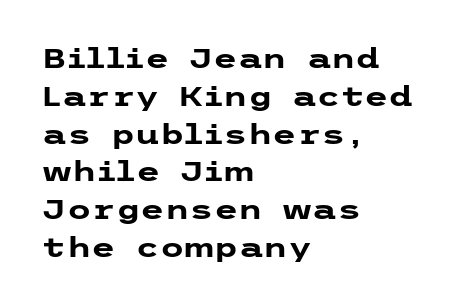
A roman cut, with each character standing at attention. The typesetter chose a ragged-right arrangement here. Observe the ordinary spacing: letters are neighbours, not strangers. Look at the bottom of the vertical strokes: they stop flat, with no serifs. This sample keeps an unexceptional amount of space between lines.
